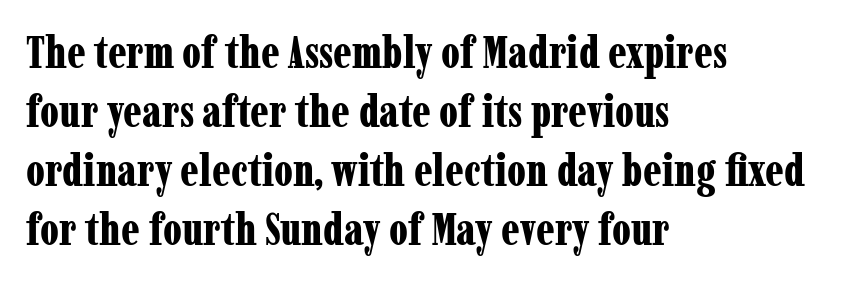
The image shows 44 px bold, condensed serif type, upright; set left-aligned, normal line spacing (1.34x), normal letter spacing, not underlined; low stroke contrast and a medium x-height.
